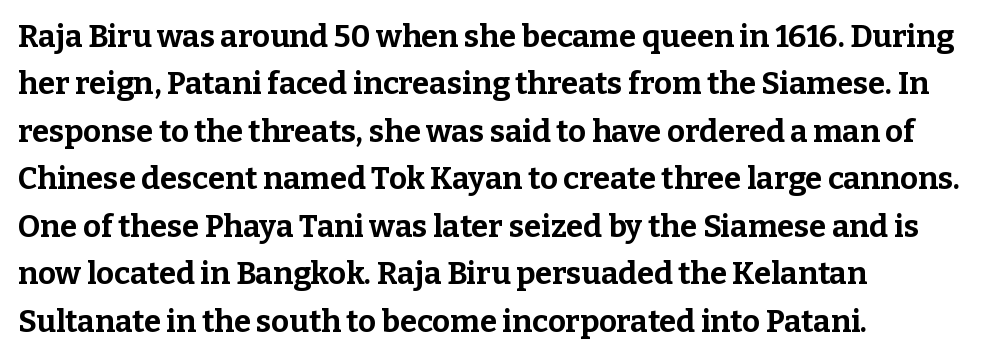
Q: Is the text bold? A: Yes.
Q: Is the text italic (slanted)? A: No, it is upright.
Q: Is the typeface a serif or a sans-serif typeface? A: Serif.
Q: Is the text underlined? A: No.
Q: How is the paragraph aligned? A: Left-aligned.
Q: Is the spacing between letters normal or unusually wide? A: Normal.
Q: Is the spacing between lines tight, normal or loose? A: Normal.
Q: Width (condensed, normal, or wide)? A: Normal.
Q: Stroke contrast? A: Low.
Q: x-height? A: Medium.
Q: Monospaced? A: No.
